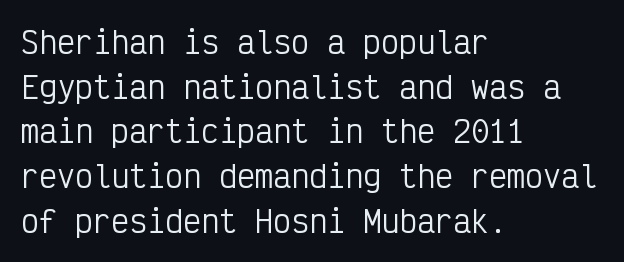
{"serif": "no", "italic": "no", "bold": "no", "weight": "regular", "width": "condensed", "stroke_contrast": "low", "x_height": "medium", "monospaced": "yes", "underline": "no", "align": "left", "line_spacing": "normal", "line_spacing_ratio": 1.49, "letter_spacing": "normal", "letter_spacing_em": 0.0, "glyph_px": 30}
